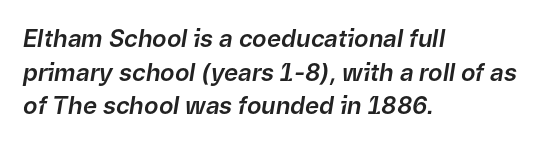
Q: Is the text italic (slanted)? A: Yes, it leans right by about 9 degrees.
Q: Is the text underlined? A: No.
Q: How is the paragraph aligned? A: Left-aligned.
Q: Is the spacing between letters normal or unusually wide? A: Normal.
Q: Is the spacing between lines tight, normal or loose? A: Normal.
